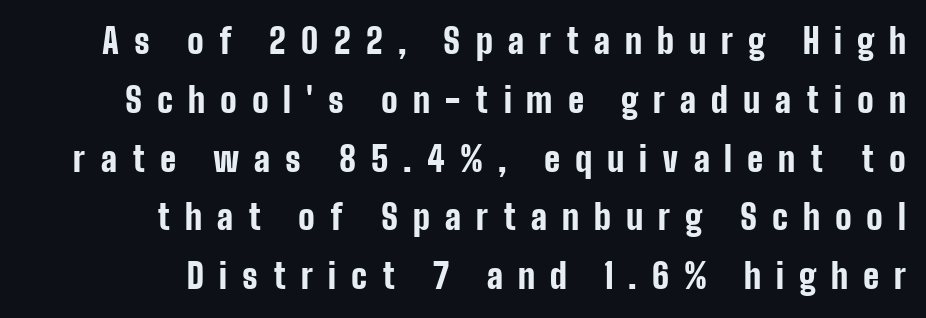
The image shows 34 px bold, condensed sans-serif type, upright; set right-aligned, line spacing 1.73x, unusually wide letter spacing (+0.44 em), not underlined; low stroke contrast and a medium x-height.
